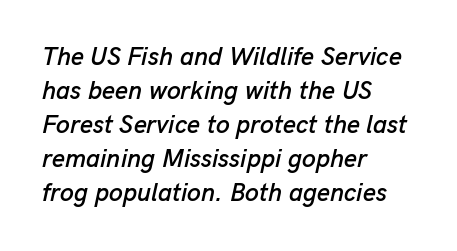
Compared with typical body copy, the letter spacing here is the same. The rendering anchors every line to the left-hand side. Every character sits at an angle, as italics do. The foot of each line stays bare and open. This sample keeps an unexceptional amount of space between lines.
